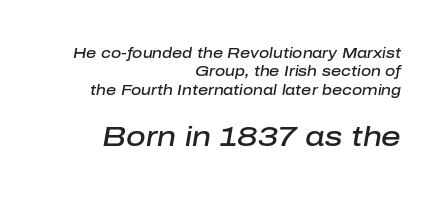
The image shows 27 px text type, italic (leaning right); set right-aligned, normal line spacing (1.32x), normal letter spacing, not underlined; the second (bottom) block is 1.93x larger.
